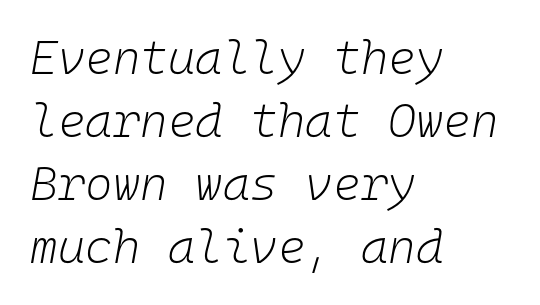
The image shows 47 px light type, italic (leaning right), monospaced; set left-aligned, normal line spacing (1.34x), normal letter spacing, not underlined; low stroke contrast and a medium x-height.
